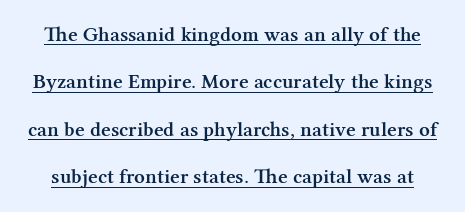
The image shows 21 px text type, upright; set loose line spacing (2.26x), normal letter spacing, underlined.
